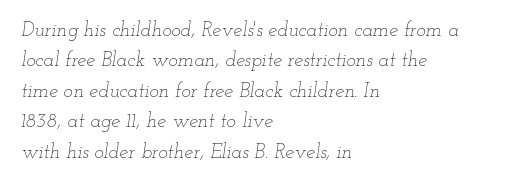
{"italic": "yes", "lean": "right", "slant_degrees": 12, "bold": "no", "underline": "no", "align": "left", "line_spacing": "normal", "line_spacing_ratio": 1.52, "letter_spacing": "normal", "letter_spacing_em": 0.0, "glyph_px": 20}
